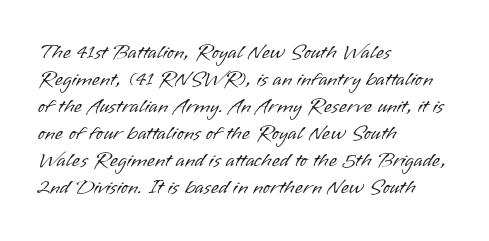
The image shows 21 px text type; set left-aligned, normal line spacing (1.29x), normal letter spacing, not underlined.
